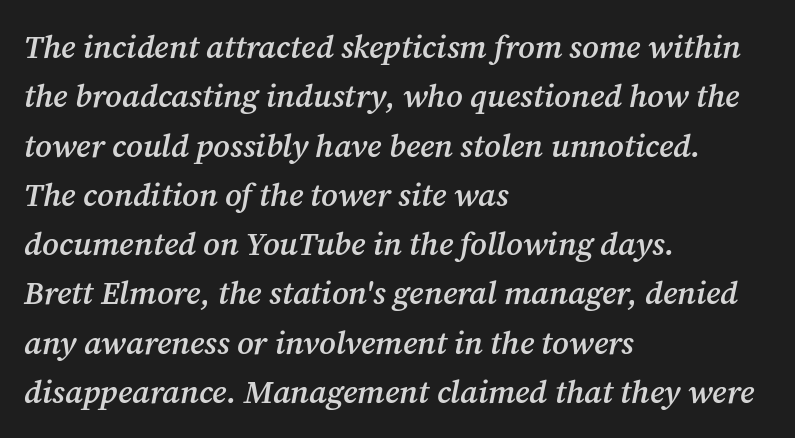
The image shows 32 px semibold serif type, italic (leaning right); set left-aligned, normal line spacing (1.54x), normal letter spacing, not underlined; medium stroke contrast and a medium x-height.
